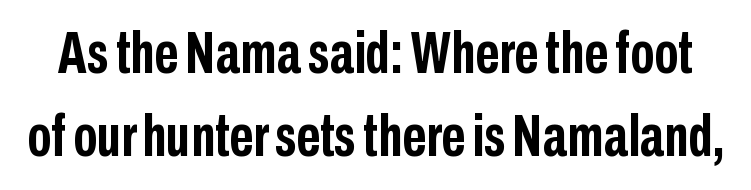
Q: Is the text bold? A: Yes.
Q: Is the text italic (slanted)? A: No, it is upright.
Q: Is the typeface a serif or a sans-serif typeface? A: Sans-serif.
Q: Is the text underlined? A: No.
Q: Is the spacing between letters normal or unusually wide? A: Normal.
Q: Is the spacing between lines tight, normal or loose? A: Normal.
Q: Width (condensed, normal, or wide)? A: Condensed.
Q: Stroke contrast? A: Low.
Q: x-height? A: Medium.
Q: Monospaced? A: No.
